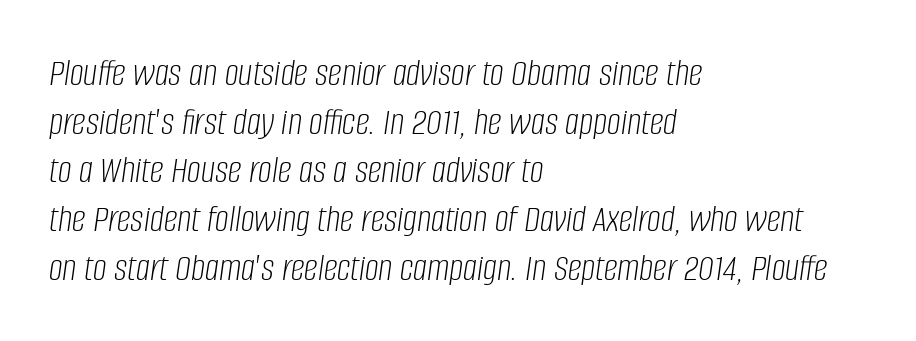
The face used here is rendered with its standard letterfit. Layout note: lines flush left. The letterforms sit at book weight or below. The leading is moderate, giving the passage an even texture. If you drew a line through each stem, it would be angled.
